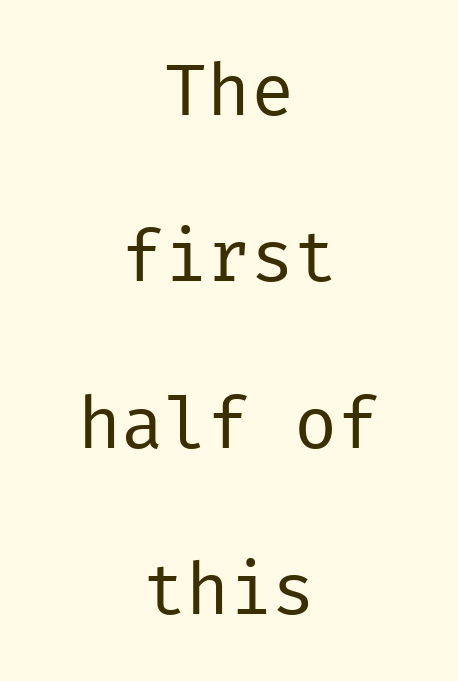
Q: Is the text bold? A: No.
Q: Is the text italic (slanted)? A: No, it is upright.
Q: Is the typeface a serif or a sans-serif typeface? A: Sans-serif.
Q: Is the text underlined? A: No.
Q: How is the paragraph aligned? A: Centered.
Q: Is the spacing between letters normal or unusually wide? A: Normal.
Q: Is the spacing between lines tight, normal or loose? A: Loose.
Q: Width (condensed, normal, or wide)? A: Normal.
Q: Stroke contrast? A: Low.
Q: x-height? A: Medium.
